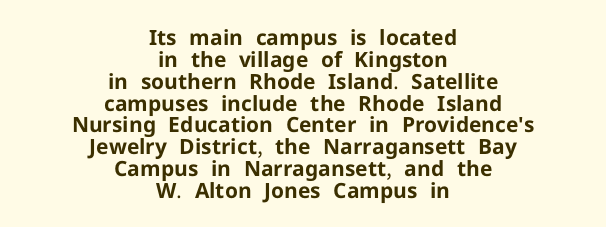
Q: Is the text bold? A: Yes.
Q: Is the text italic (slanted)? A: No, it is upright.
Q: Is the text underlined? A: No.
Q: How is the paragraph aligned? A: Centered.
Q: Is the spacing between letters normal or unusually wide? A: Normal.
Q: Is the spacing between lines tight, normal or loose? A: Tight.
